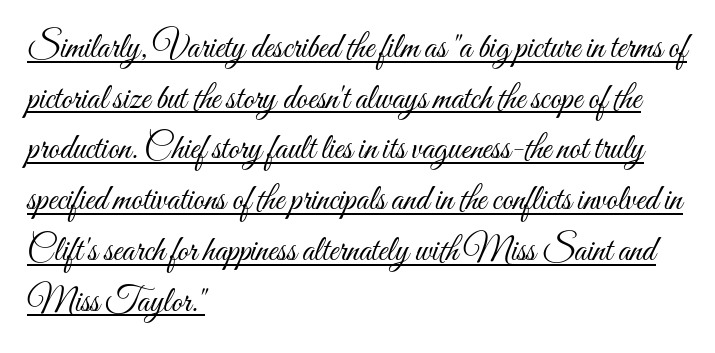
Is this a fixed-width face? No — the glyphs have proportional, varying widths. The letters sit at their default tracking, neither squeezed nor spread. Line starts are locked; line ends wander. Caption: face not bold, strokes unweighted.
